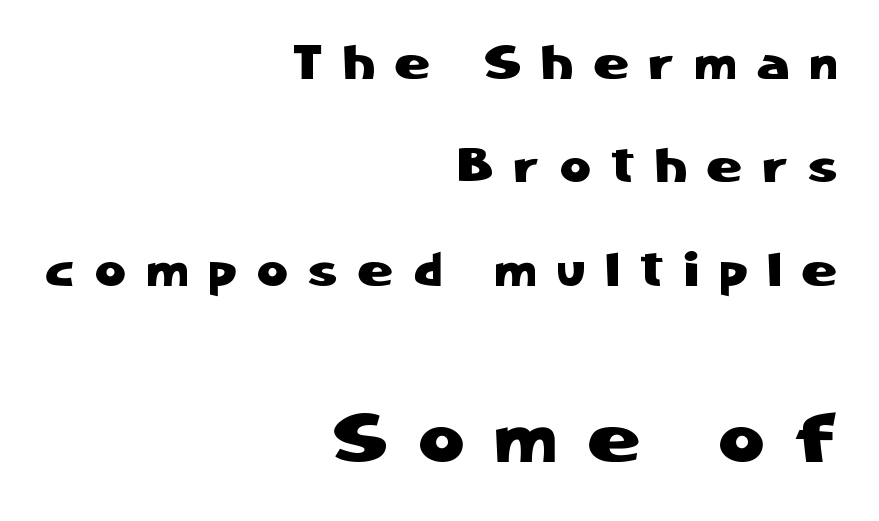
The passage shown is typed in a proportional face where columns would drift. Is the letter spacing exaggerated? Yes — the characters are pushed far apart. Typesetter's note — lower block bumped up in size, upper block left smaller. Honestly, there is no underline to notice here at all. The type sits square on the baseline with zero lean.
